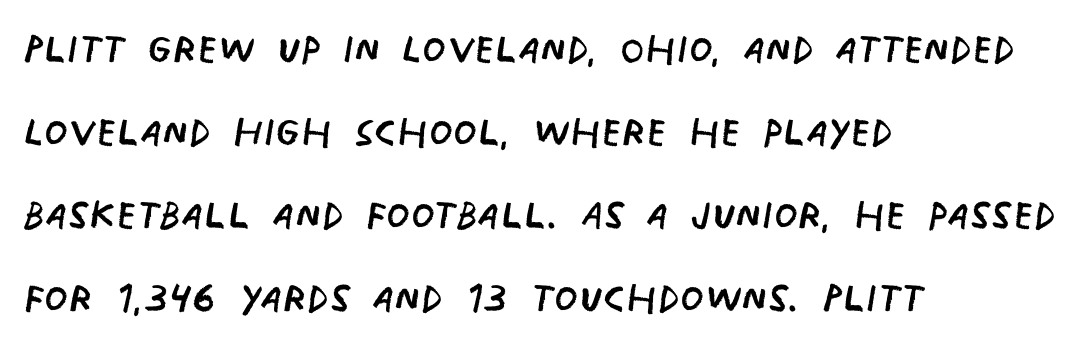
The image shows 54 px regular-weight, condensed sans-serif type; set left-aligned, normal line spacing (1.54x), normal letter spacing, not underlined; low stroke contrast and a large x-height.
